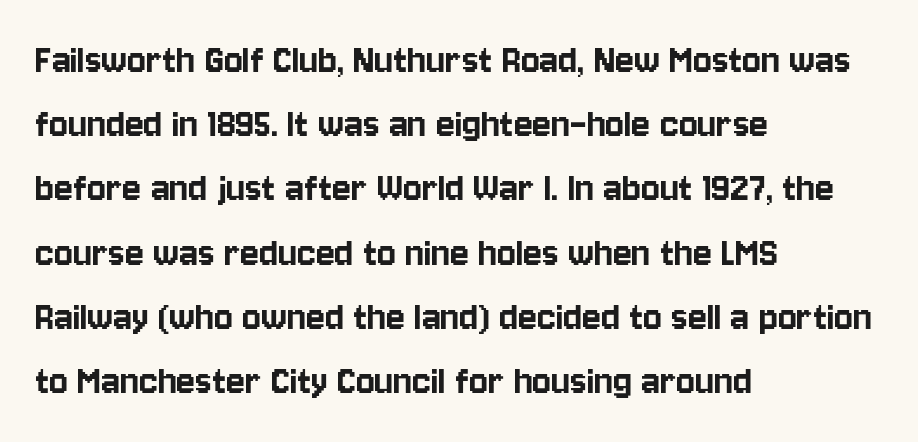
The image shows 44 px condensed sans-serif type, upright; set left-aligned, normal line spacing (1.46x), normal letter spacing, not underlined; low stroke contrast and a large x-height.
